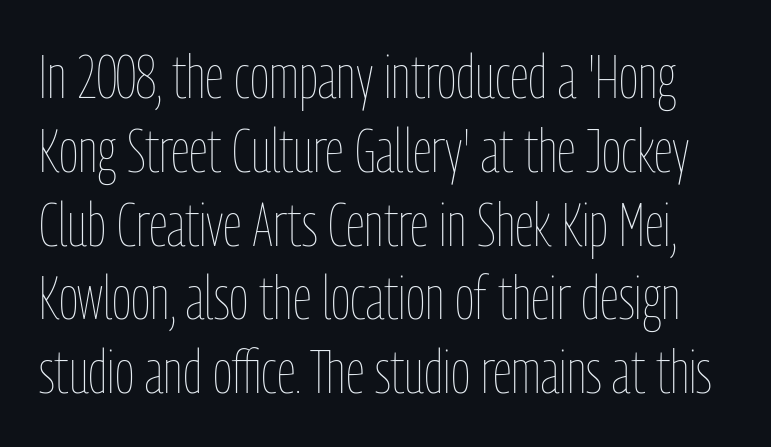
{"italic": "no", "bold": "no", "weight": "thin", "width": "condensed", "stroke_contrast": "low", "x_height": "medium", "monospaced": "no", "underline": "no", "line_spacing_ratio": 1.23, "letter_spacing": "normal", "letter_spacing_em": 0.0, "glyph_px": 60}
